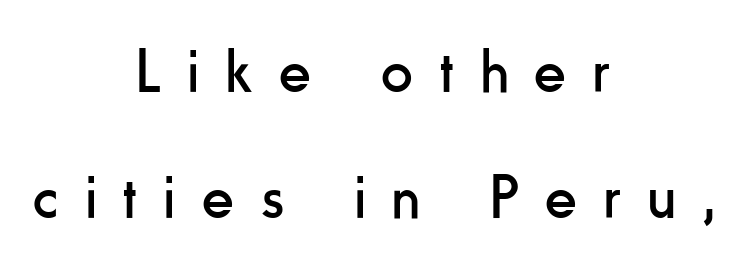
Q: Is the text bold? A: No.
Q: Is the text italic (slanted)? A: No, it is upright.
Q: Is the typeface a serif or a sans-serif typeface? A: Sans-serif.
Q: Is the text underlined? A: No.
Q: How is the paragraph aligned? A: Centered.
Q: Is the spacing between letters normal or unusually wide? A: Unusually wide.
Q: Is the spacing between lines tight, normal or loose? A: Loose.
Q: Width (condensed, normal, or wide)? A: Condensed.
Q: Stroke contrast? A: Low.
Q: x-height? A: Small.
Q: Monospaced? A: No.
